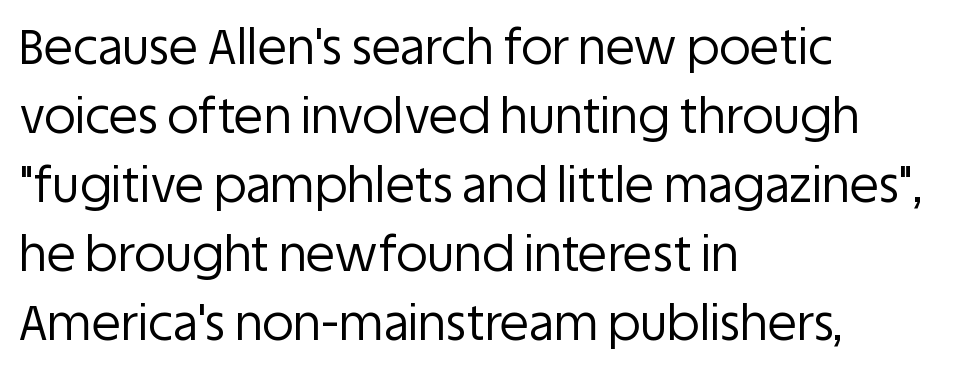
Q: Is the text bold? A: No.
Q: Is the text italic (slanted)? A: No, it is upright.
Q: Is the typeface a serif or a sans-serif typeface? A: Sans-serif.
Q: Is the text underlined? A: No.
Q: How is the paragraph aligned? A: Left-aligned.
Q: Is the spacing between letters normal or unusually wide? A: Normal.
Q: Is the spacing between lines tight, normal or loose? A: Normal.
Q: Width (condensed, normal, or wide)? A: Normal.
Q: Stroke contrast? A: Low.
Q: x-height? A: Large.
Q: Monospaced? A: No.
